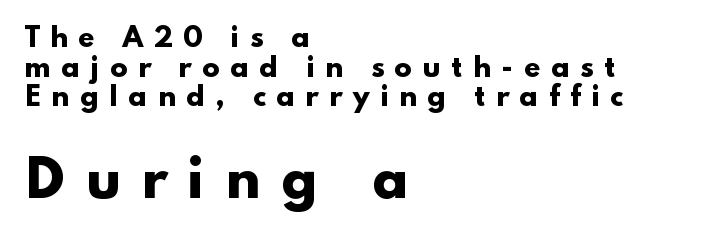
The passage shown is typeset with a sans-serif family. Character widths vary here, with narrow letters taking less room than wide ones. The letters are bold, with thick, heavy strokes. Alignment: flush left. Italic? Not at all — the glyphs are vertical. Only glyphs here, with clear space below each row.
